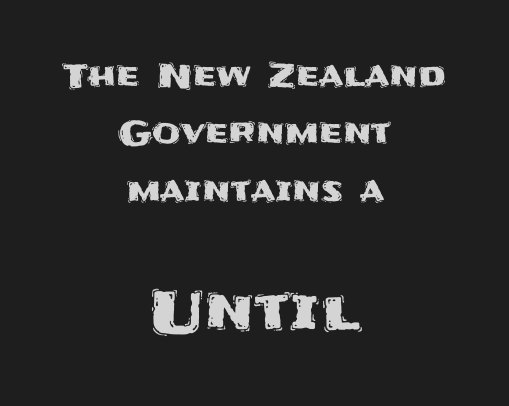
The image shows 58 px sans-serif type, upright; set centered, line spacing 1.74x, normal letter spacing, not underlined; the second (bottom) block is 1.76x larger; medium stroke contrast and a large x-height.
